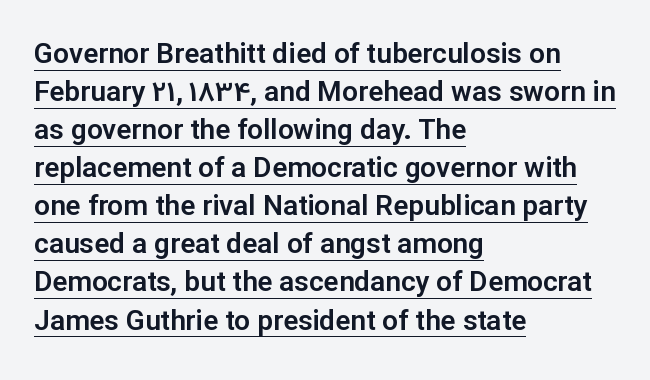
Q: Is the text italic (slanted)? A: No, it is upright.
Q: Is the typeface a serif or a sans-serif typeface? A: Sans-serif.
Q: Is the text underlined? A: Yes.
Q: How is the paragraph aligned? A: Left-aligned.
Q: Is the spacing between letters normal or unusually wide? A: Normal.
Q: Is the spacing between lines tight, normal or loose? A: Normal.
Q: Width (condensed, normal, or wide)? A: Normal.
Q: Stroke contrast? A: Low.
Q: x-height? A: Medium.
Q: Monospaced? A: No.
